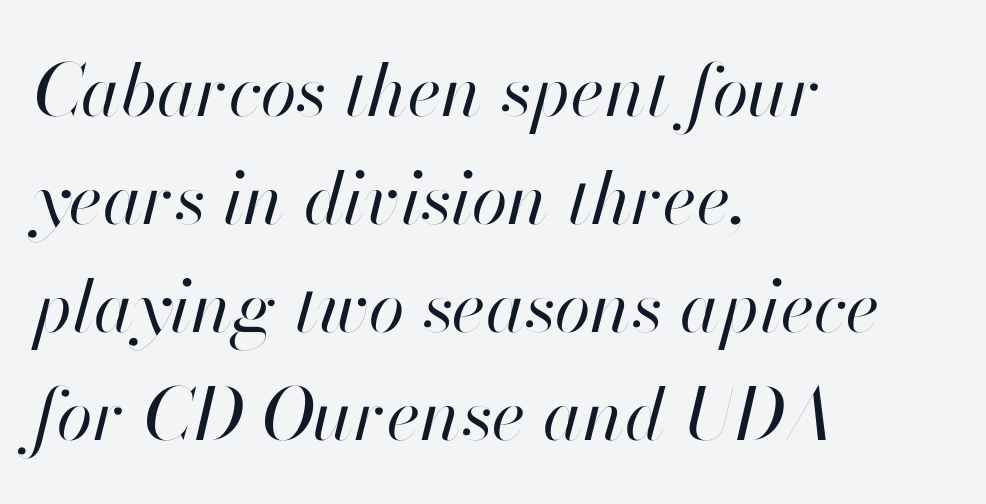
{"italic": "yes", "lean": "right", "slant_degrees": 13, "bold": "no", "weight": "regular", "width": "normal", "stroke_contrast": "high", "x_height": "small", "monospaced": "no", "underline": "no", "align": "left", "line_spacing": "normal", "line_spacing_ratio": 1.48, "letter_spacing": "normal", "letter_spacing_em": 0.0, "glyph_px": 73}
